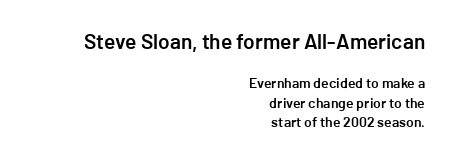
Plain, unruled lines of type. Observe the ordinary spacing: letters are neighbours, not strangers. The rendering uses a semibold face; strokes are thickened but not to full bold. Successive baselines arrive at the customary interval. In this sample the first text group is rendered at the bigger scale. Posture: vertical.
